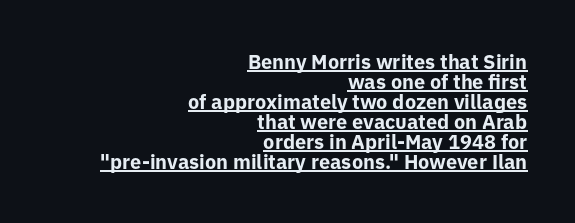
{"italic": "no", "bold": "yes", "underline": "yes", "align": "right", "line_spacing": "tight", "line_spacing_ratio": 1.0, "letter_spacing": "normal", "letter_spacing_em": 0.0, "glyph_px": 20}
